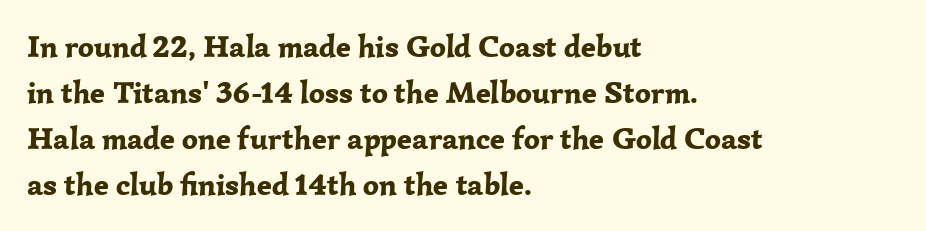
Q: Is the text bold? A: Yes.
Q: Is the text italic (slanted)? A: No, it is upright.
Q: Is the typeface a serif or a sans-serif typeface? A: Serif.
Q: Is the text underlined? A: No.
Q: How is the paragraph aligned? A: Left-aligned.
Q: Is the spacing between letters normal or unusually wide? A: Normal.
Q: Is the spacing between lines tight, normal or loose? A: Normal.
Q: Width (condensed, normal, or wide)? A: Normal.
Q: Stroke contrast? A: Low.
Q: x-height? A: Medium.
Q: Monospaced? A: No.
